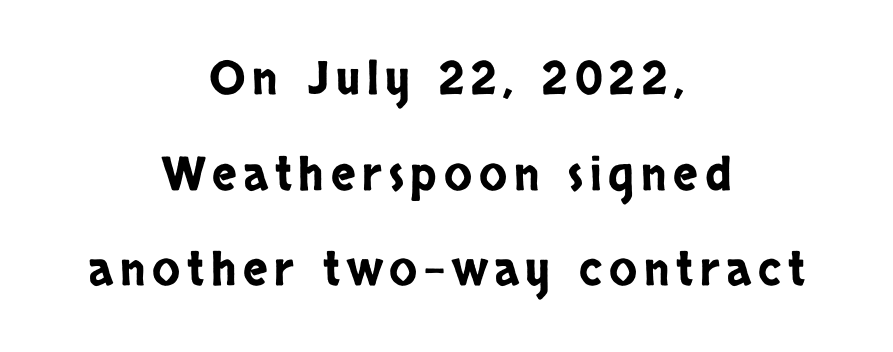
Q: Is the text italic (slanted)? A: No, it is upright.
Q: Is the typeface a serif or a sans-serif typeface? A: Sans-serif.
Q: Is the text underlined? A: No.
Q: How is the paragraph aligned? A: Centered.
Q: Is the spacing between lines tight, normal or loose? A: Loose.
Q: Width (condensed, normal, or wide)? A: Condensed.
Q: Stroke contrast? A: Low.
Q: x-height? A: Large.
Q: Monospaced? A: No.
